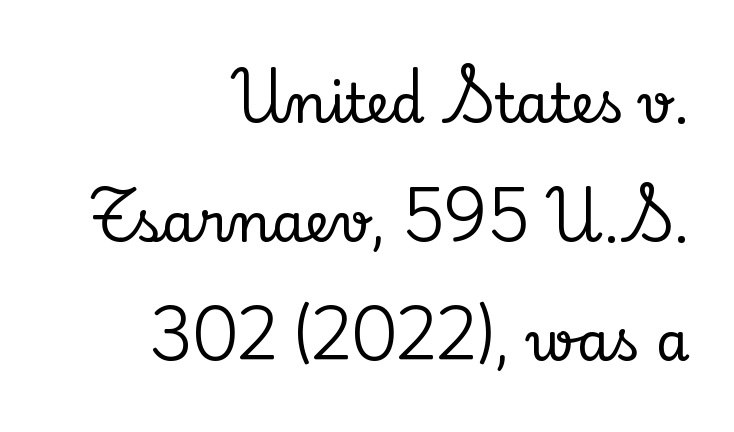
{"serif": "yes", "italic": "no", "width": "normal", "stroke_contrast": "low", "x_height": "small", "monospaced": "no", "underline": "no", "align": "right", "line_spacing": "loose", "line_spacing_ratio": 2.2, "letter_spacing": "normal", "letter_spacing_em": 0.0, "glyph_px": 54}
